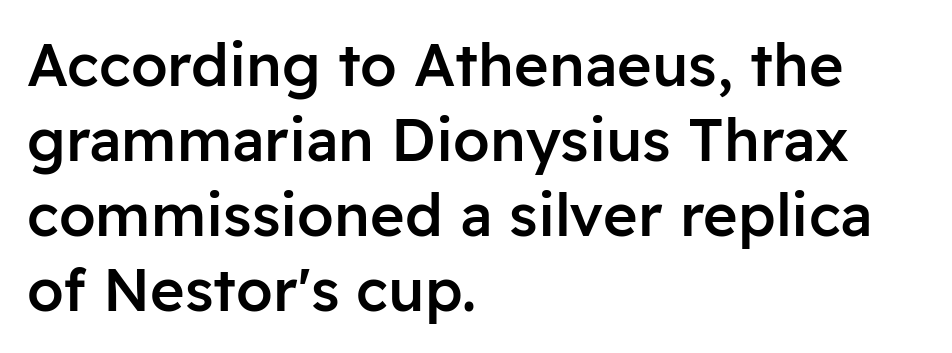
Typeset ragged right — the left edge is the straight one. Grotesque or geometric, the face here clearly has no serifs. Compared with typical paragraphs, the rows here are spaced about the same. Has an underline been added? It has not.
